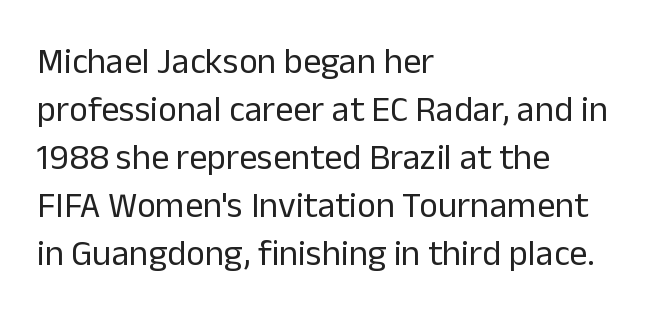
The image shows 36 px regular-weight sans-serif type, upright; set left-aligned, normal line spacing (1.33x), normal letter spacing, not underlined; low stroke contrast and a medium x-height.
